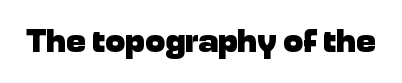
Q: Is the text bold? A: Yes.
Q: Is the text italic (slanted)? A: No, it is upright.
Q: Is the typeface a serif or a sans-serif typeface? A: Sans-serif.
Q: Is the text underlined? A: No.
Q: Is the spacing between letters normal or unusually wide? A: Normal.
Q: Width (condensed, normal, or wide)? A: Normal.
Q: Stroke contrast? A: Low.
Q: x-height? A: Medium.
Q: Monospaced? A: No.
